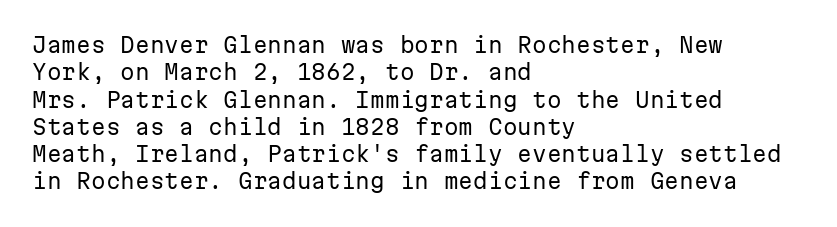
Reading down the block, your eye returns to a fixed left position each line. The weight tops out at a normal text grade. Interline gaps are of average width in this sample. The letters sit at their default tracking, neither squeezed nor spread.
